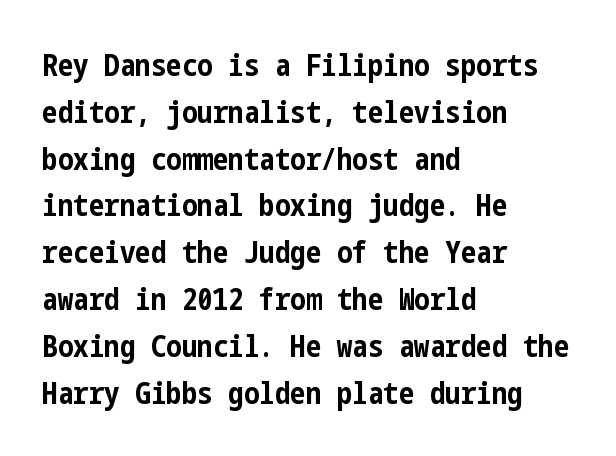
{"serif": "no", "italic": "no", "bold": "yes", "weight": "bold", "width": "condensed", "stroke_contrast": "low", "x_height": "medium", "underline": "no", "align": "left", "line_spacing": "normal", "line_spacing_ratio": 1.51, "letter_spacing": "normal", "letter_spacing_em": 0.0, "glyph_px": 31}
